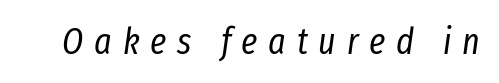
The image shows 37 px regular-weight, condensed type, italic (leaning right); set unusually wide letter spacing (+0.29 em), not underlined; low stroke contrast and a medium x-height.
